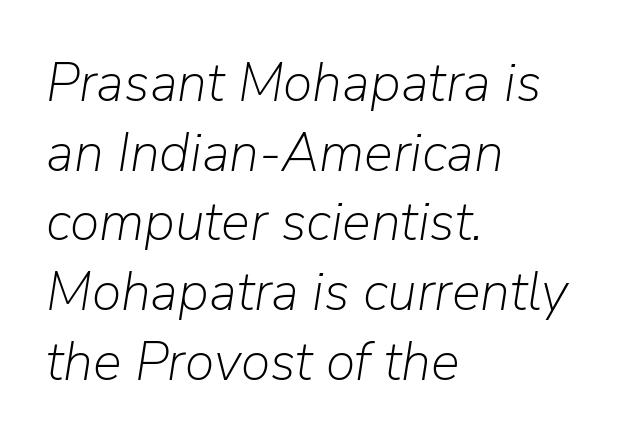
The image shows 54 px light type, italic (leaning right); set left-aligned, normal line spacing (1.29x), normal letter spacing, not underlined; low stroke contrast and a medium x-height.
